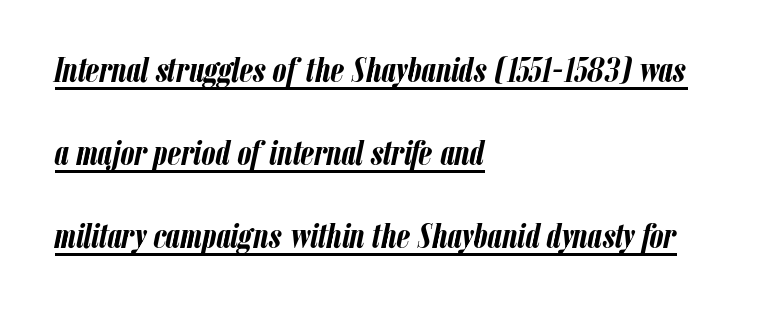
The image shows 35 px semibold, condensed type, italic (leaning right); set left-aligned, loose line spacing (2.37x), normal letter spacing, underlined; low stroke contrast and a medium x-height.
